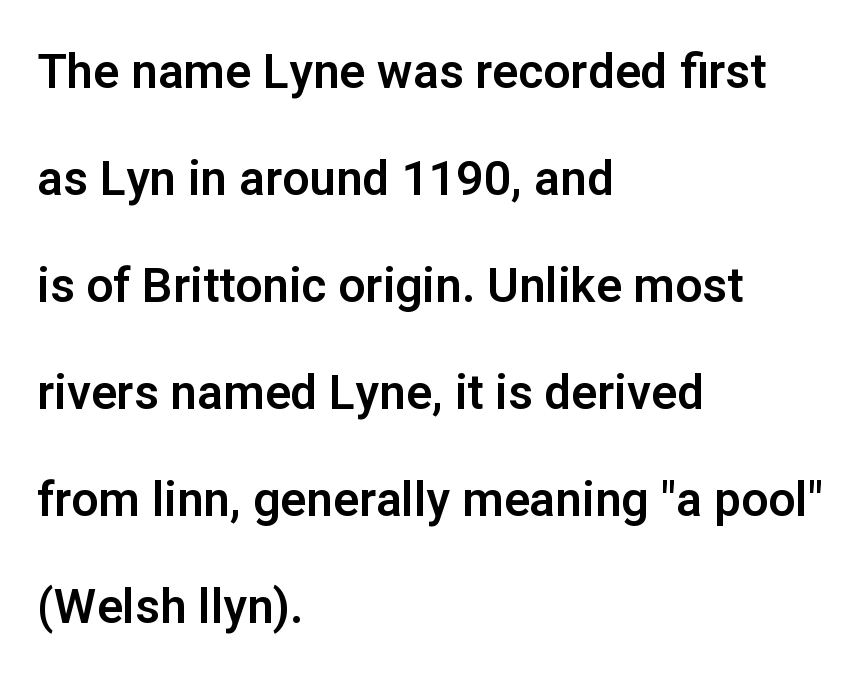
The image shows 48 px sans-serif type, upright; set left-aligned, loose line spacing (2.23x), normal letter spacing, not underlined; low stroke contrast and a medium x-height.
